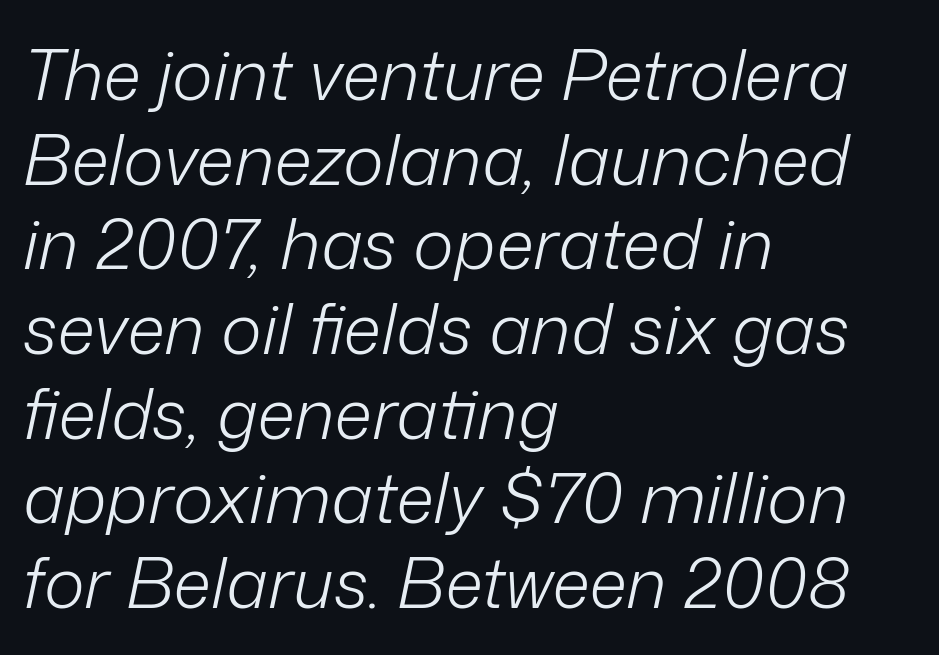
Reading down the block, your eye returns to a fixed left position each line. On a weight scale, this lands at 450 or below. Character widths vary here, with narrow letters taking less room than wide ones. No extra tracking has been applied to these lines. Each row of text sits above clean, open space. Notice how the stems are inclined rather than vertical — that's the hallmark of italics.
